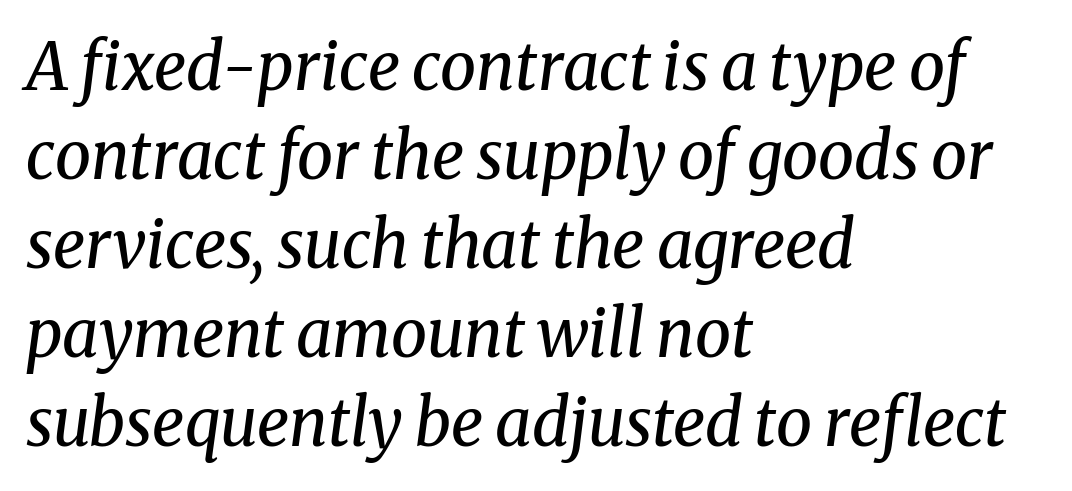
{"serif": "yes", "italic": "yes", "lean": "right", "slant_degrees": 8, "bold": "no", "weight": "regular", "width": "normal", "stroke_contrast": "medium", "x_height": "medium", "monospaced": "no", "underline": "no", "align": "left", "line_spacing": "normal", "line_spacing_ratio": 1.37, "letter_spacing": "normal", "letter_spacing_em": 0.0, "glyph_px": 65}
